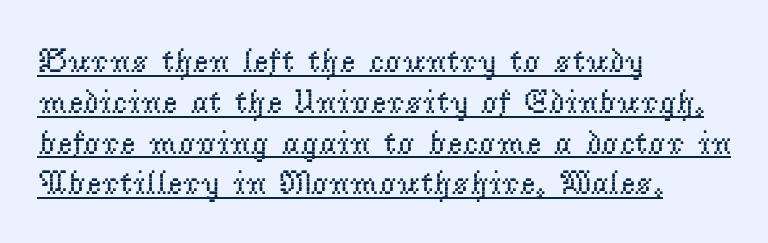
The image shows 34 px regular-weight serif type, upright; set left-aligned, line spacing 1.2x, normal letter spacing, underlined; low stroke contrast and a small x-height.
